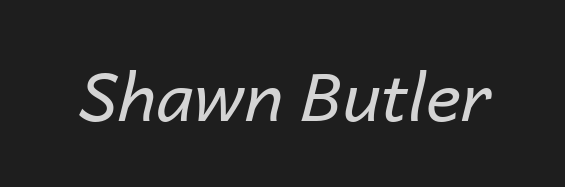
A light-to-regular cut is what we see here. Do the characters align in a grid? No, the font is proportional. Words float on clear page, feet unadorned. Tracking value appears to be zero — textbook default spacing. Compared with ordinary roman type, these characters are visibly tilted.
